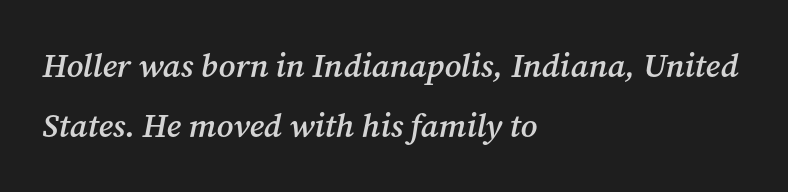
Proportional: the letters do not fall into vertical columns. Each line starts at the same left margin while the right side varies. Each glyph is drawn with semibold strokes, heavier than normal yet not fully bold. The typography opts for an oblique posture over an upright one.
